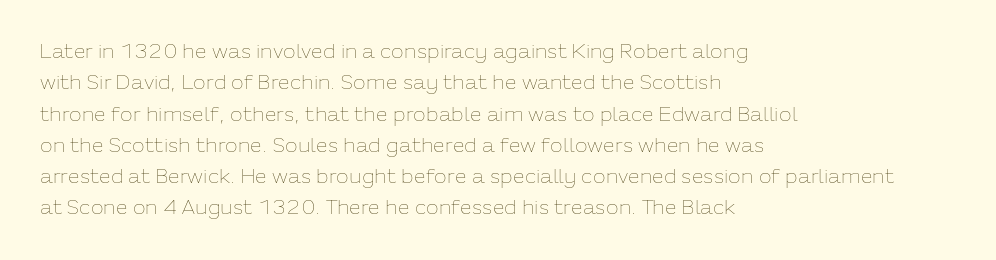
Ordinary non-slanted type is in use. Honestly, the row spacing looks completely unremarkable. These lines keep a tight, regular rhythm from letter to letter. These lines stack with their left ends in a neat column.
